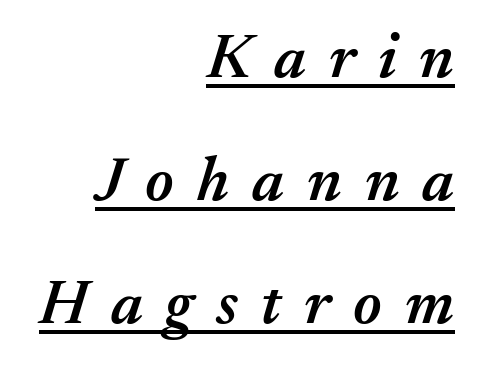
Q: Is the text bold? A: Semi-bold.
Q: Is the text italic (slanted)? A: Yes, it leans right by about 17 degrees.
Q: Is the text underlined? A: Yes.
Q: How is the paragraph aligned? A: Right-aligned.
Q: Is the spacing between letters normal or unusually wide? A: Unusually wide.
Q: Is the spacing between lines tight, normal or loose? A: Loose.
Q: Width (condensed, normal, or wide)? A: Normal.
Q: Stroke contrast? A: Medium.
Q: x-height? A: Medium.
Q: Monospaced? A: No.
